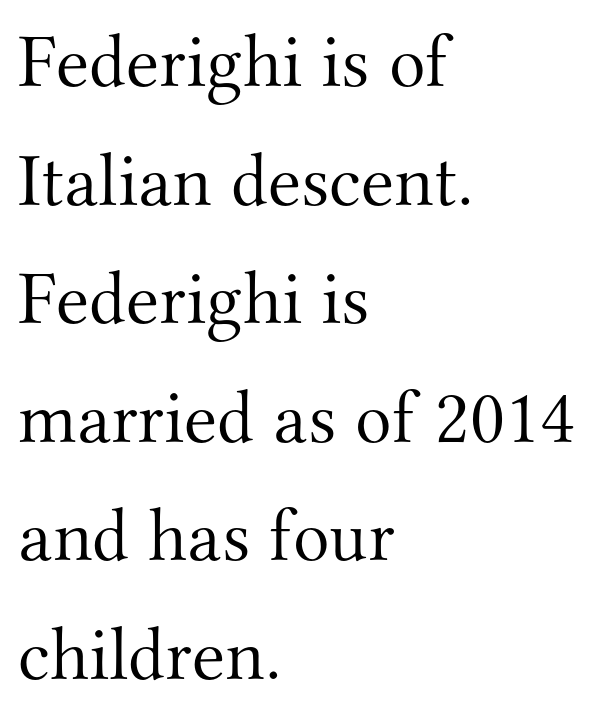
Glyph-to-glyph distance matches everyday printed text. Nope, not italic — everything's standing straight. Note the varied advance widths — an 'i' is clearly narrower than an 'm'. The strokes carry an ordinary text weight at most.
